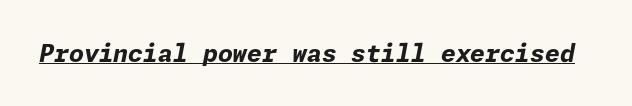
The image shows 24 px bold type, italic (leaning right); set normal letter spacing, underlined.
